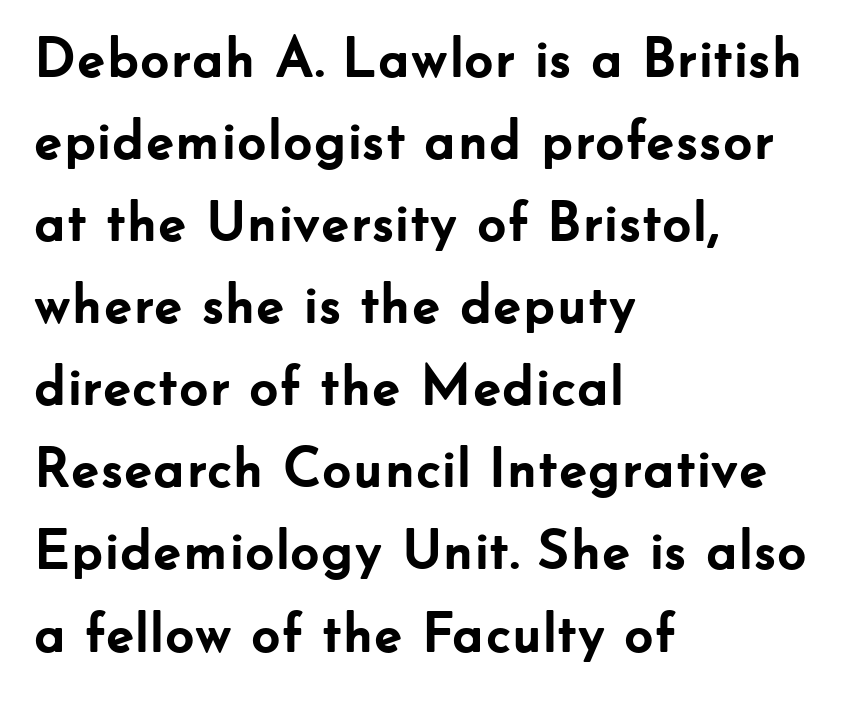
{"serif": "no", "italic": "no", "bold": "yes", "weight": "semibold", "width": "normal", "stroke_contrast": "low", "x_height": "small", "monospaced": "no", "underline": "no", "align": "left", "line_spacing": "normal", "line_spacing_ratio": 1.44, "letter_spacing": "normal", "letter_spacing_em": 0.0, "glyph_px": 57}
